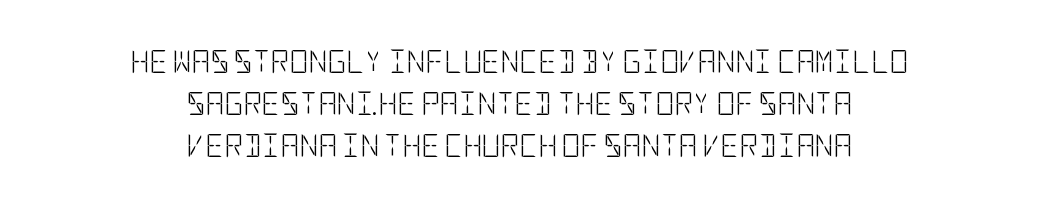
The image shows 23 px text type, upright; set centered, line spacing 1.83x, normal letter spacing, not underlined.
